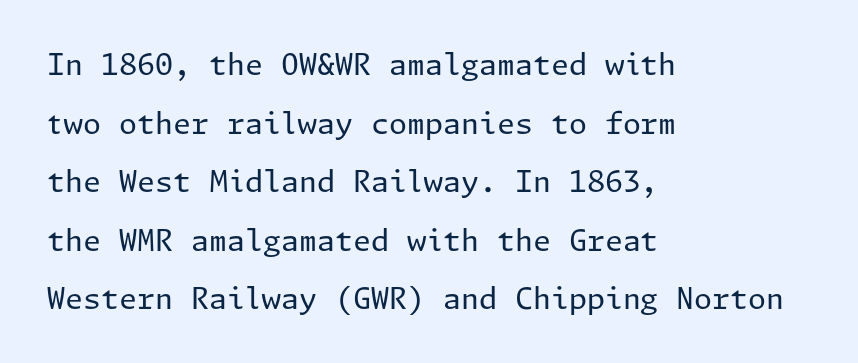
The image shows 29 px regular-weight sans-serif type, upright; set left-aligned, loose line spacing (2.02x), normal letter spacing, not underlined; low stroke contrast and a medium x-height.
